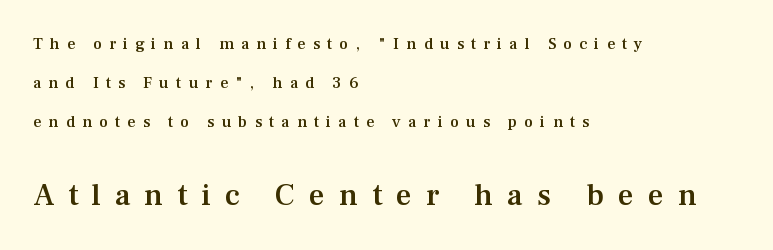
The second block has been scaled up relative to the first. Is there much room between lines? Yes — plenty of vertical air separates them. Yep, those are serifs on the letters. Posture: vertical. The tracking jumps out immediately: characters are airy and widely separated. Moderately thickened strokes mark this as semibold type.
